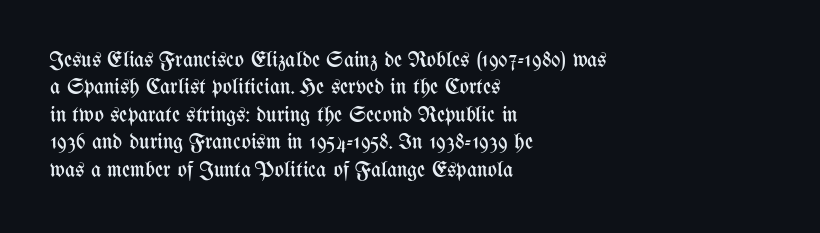
Counters stay open thanks to moderate or lighter strokes. All the whitespace from short lines collects on the right. Normally led — the rows are evenly, conventionally spaced. The glyphs are unaccompanied by any horizontal stroke below them.
